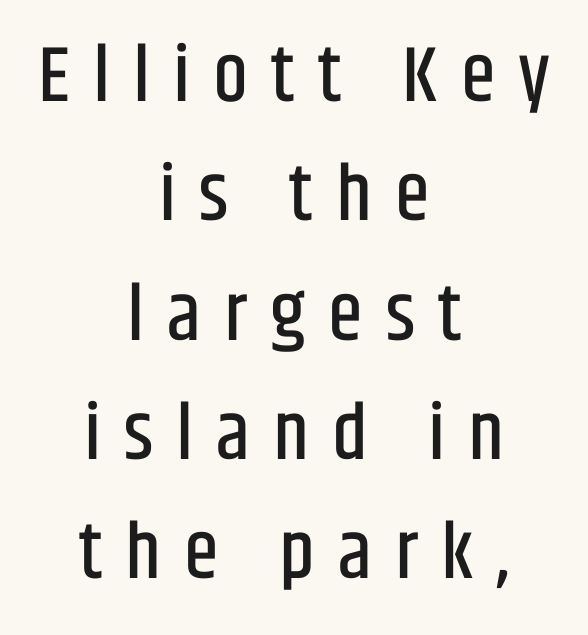
The image shows 79 px condensed sans-serif type, upright; set centered, normal line spacing (1.51x), unusually wide letter spacing (+0.29 em), not underlined; low stroke contrast and a large x-height.
